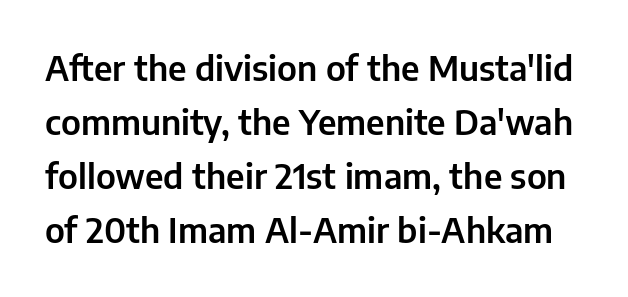
Q: Is the text italic (slanted)? A: No, it is upright.
Q: Is the typeface a serif or a sans-serif typeface? A: Sans-serif.
Q: Is the text underlined? A: No.
Q: Is the spacing between letters normal or unusually wide? A: Normal.
Q: Is the spacing between lines tight, normal or loose? A: Normal.
Q: Width (condensed, normal, or wide)? A: Normal.
Q: Stroke contrast? A: Low.
Q: x-height? A: Medium.
Q: Monospaced? A: No.
